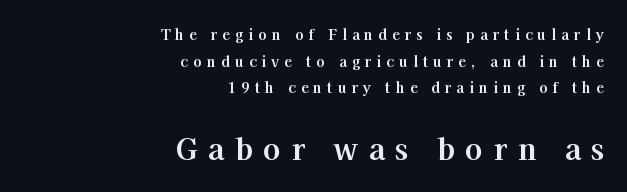
This sample has the flowing, uneven cadence of proportional lettering. These lines are composed in type with serifs. Compared with typical body copy, the letter spacing here is much looser. Underline: absent.
